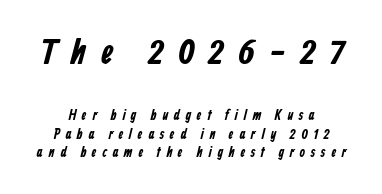
Q: Is the typeface a serif or a sans-serif typeface? A: Sans-serif.
Q: Is the text underlined? A: No.
Q: Is the spacing between letters normal or unusually wide? A: Unusually wide.
Q: Is the spacing between lines tight, normal or loose? A: Normal.
Q: Which block of text is set in a larger size, the first (top) or the second (bottom)? A: The first (top) one.
Q: Width (condensed, normal, or wide)? A: Condensed.
Q: Stroke contrast? A: Low.
Q: x-height? A: Medium.
Q: Monospaced? A: No.
